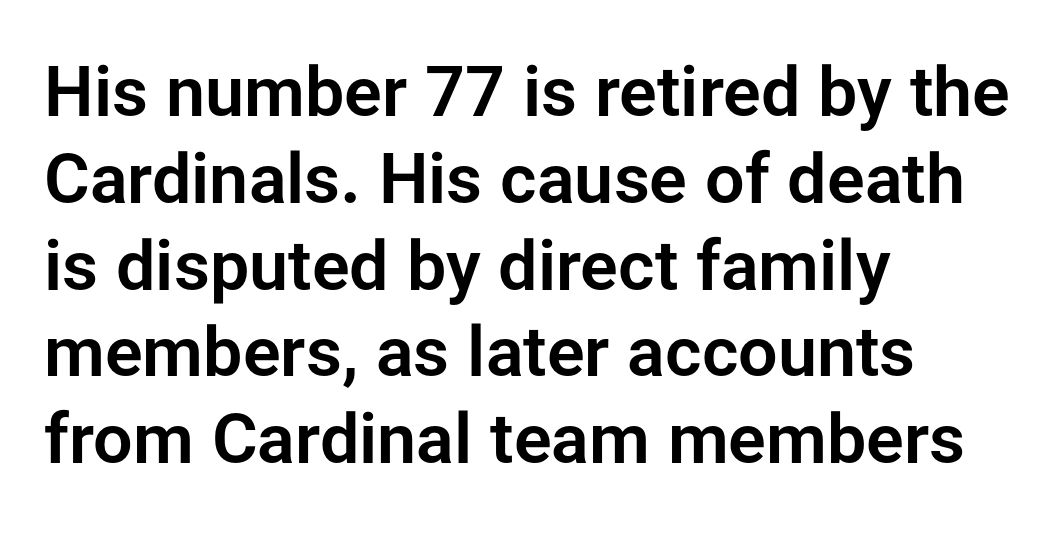
{"serif": "no", "italic": "no", "width": "normal", "stroke_contrast": "low", "x_height": "medium", "monospaced": "no", "underline": "no", "align": "left", "line_spacing_ratio": 1.24, "letter_spacing": "normal", "letter_spacing_em": 0.0, "glyph_px": 70}
